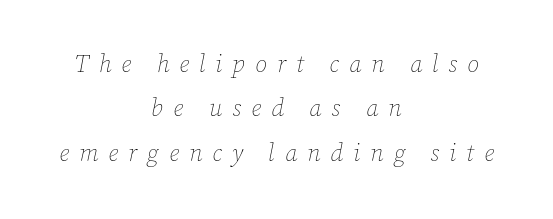
{"italic": "yes", "lean": "right", "slant_degrees": 12, "bold": "no", "underline": "no", "align": "center", "line_spacing_ratio": 1.85, "letter_spacing": "wide", "letter_spacing_em": 0.42, "glyph_px": 24}
